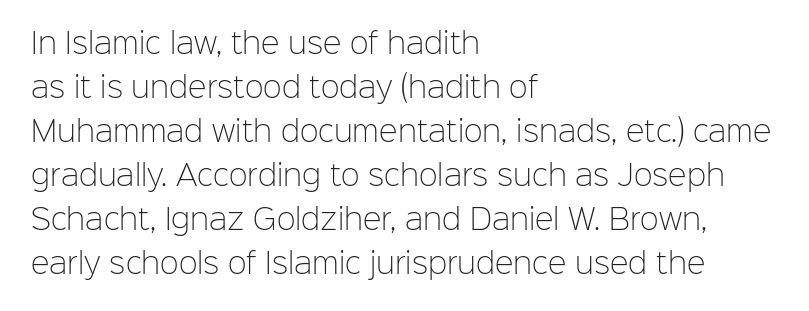
The weight tops out at a normal text grade. Unmarked baselines from the first word to the last. This sample uses an upright cut, with every glyph sitting square on the baseline. Notice how the passage keeps a crisp vertical edge on the left only. Horizontal bands of white between lines are of average thickness. Between one letter and the next there's only the usual sliver of space.
